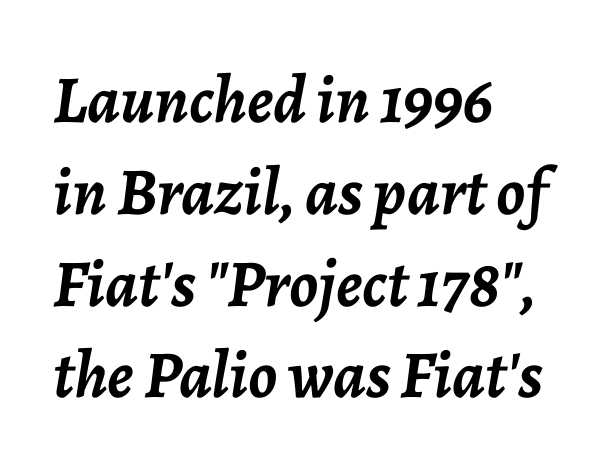
Spacing verdict: proportional, widths tailored to each character. A clean baseline with only descenders dipping below it. Notice how thick the strokes are: this is what a full bold looks like. Compared with typical body copy, the letter spacing here is the same. Each line starts at the same left margin while the right side varies.
